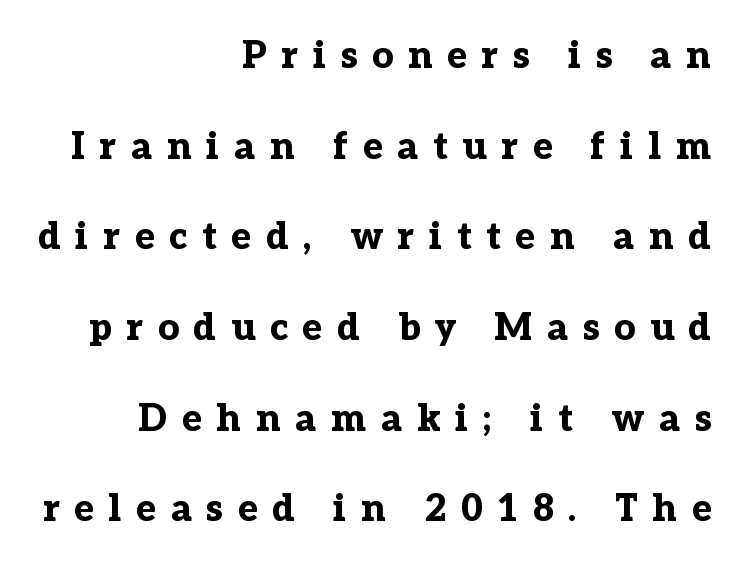
The image shows 37 px bold serif type, upright; set right-aligned, loose line spacing (2.45x), unusually wide letter spacing (+0.4 em), not underlined; low stroke contrast and a medium x-height.
